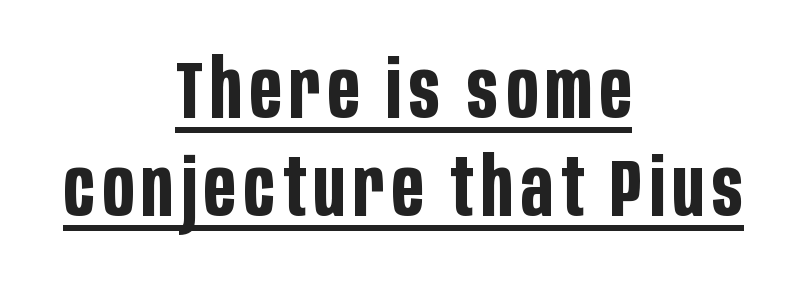
Q: Is the text bold? A: Yes.
Q: Is the text italic (slanted)? A: No, it is upright.
Q: Is the typeface a serif or a sans-serif typeface? A: Sans-serif.
Q: Is the text underlined? A: Yes.
Q: How is the paragraph aligned? A: Centered.
Q: Width (condensed, normal, or wide)? A: Condensed.
Q: Stroke contrast? A: Low.
Q: x-height? A: Large.
Q: Monospaced? A: No.
